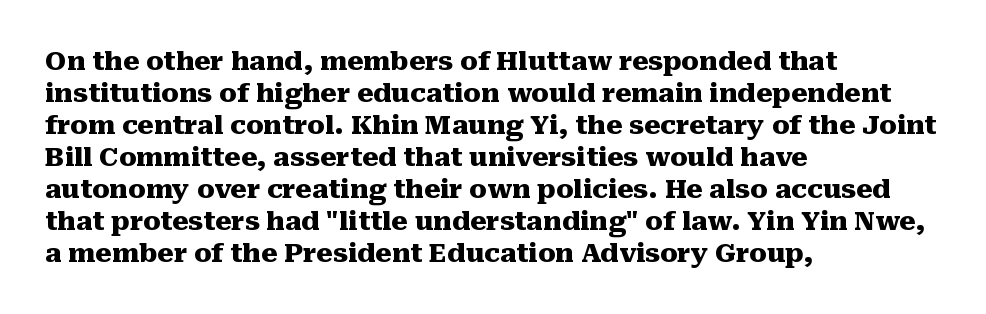
Alignment: flush left. A clean baseline with only descenders dipping below it. Vertical strokes here are truly vertical. Every letter is thick-stroked: bold, no question. A typesetter would call this zero additional tracking.
